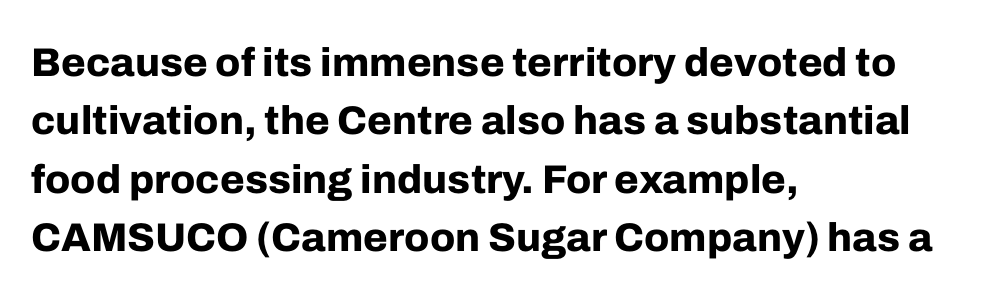
The image shows 40 px bold sans-serif type, upright; set left-aligned, normal line spacing (1.46x), normal letter spacing, not underlined; low stroke contrast and a medium x-height.
